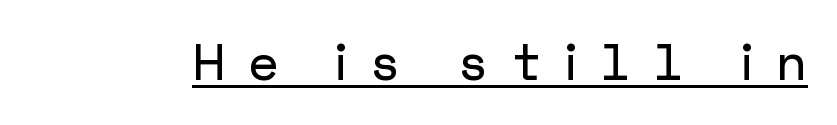
The passage shown has open, widely tracked lettering throughout. Rendered with straight, roman letterforms. Serifs: no, the terminals of the letterforms are clean. Does a line run under the words? Yes, clearly.
